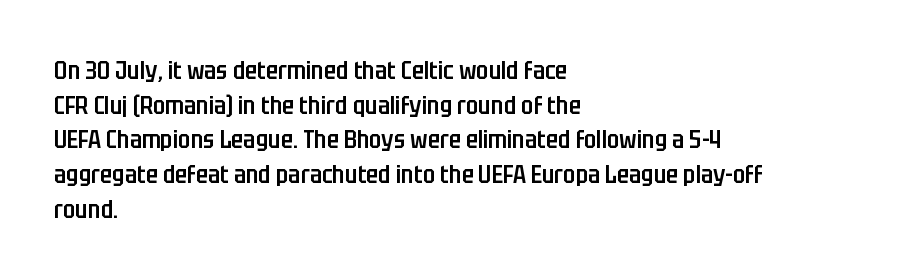
Q: Is the text bold? A: Semi-bold.
Q: Is the text italic (slanted)? A: No, it is upright.
Q: Is the text underlined? A: No.
Q: How is the paragraph aligned? A: Left-aligned.
Q: Is the spacing between letters normal or unusually wide? A: Normal.
Q: Is the spacing between lines tight, normal or loose? A: Normal.
